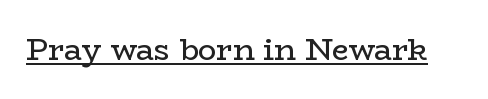
{"serif": "yes", "italic": "no", "bold": "no", "weight": "regular", "width": "wide", "stroke_contrast": "low", "x_height": "medium", "monospaced": "no", "underline": "yes", "letter_spacing": "normal", "letter_spacing_em": 0.0, "glyph_px": 30}
